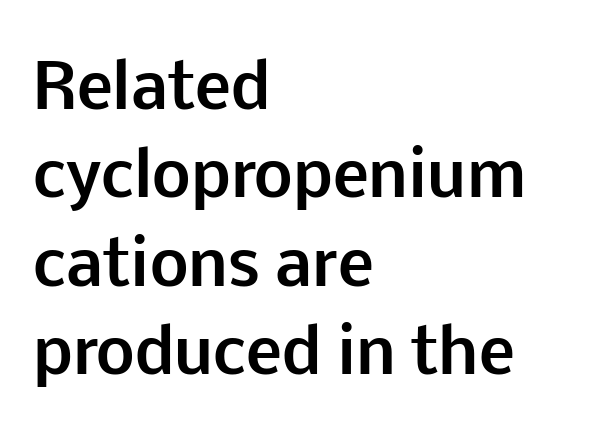
Q: Is the text bold? A: Yes.
Q: Is the text italic (slanted)? A: No, it is upright.
Q: Is the typeface a serif or a sans-serif typeface? A: Sans-serif.
Q: Is the text underlined? A: No.
Q: How is the paragraph aligned? A: Left-aligned.
Q: Is the spacing between letters normal or unusually wide? A: Normal.
Q: Is the spacing between lines tight, normal or loose? A: Normal.
Q: Width (condensed, normal, or wide)? A: Normal.
Q: Stroke contrast? A: Low.
Q: x-height? A: Medium.
Q: Monospaced? A: No.
